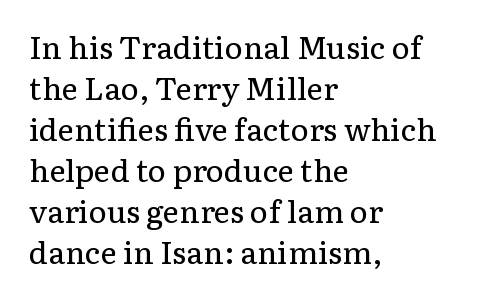
The image shows 31 px regular-weight serif type, upright; set left-aligned, normal line spacing (1.32x), normal letter spacing, not underlined; low stroke contrast and a medium x-height.
